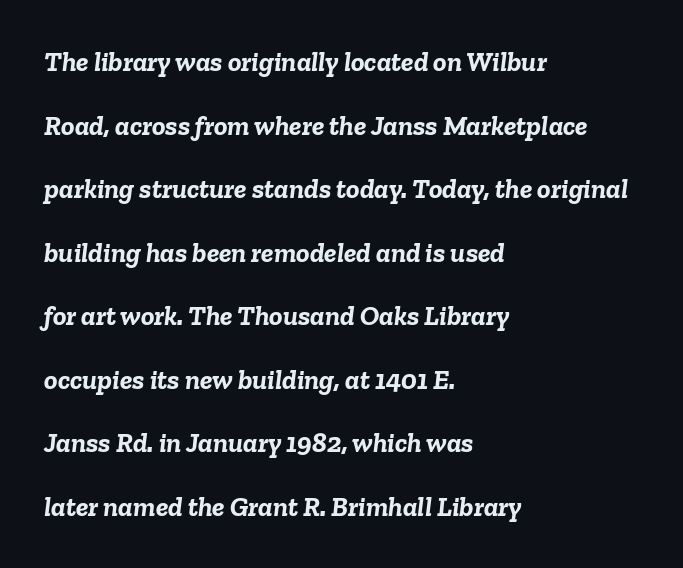
Horizontal bands of white between lines are thick stripes. The rendering anchors every line to the left-hand side. Letter spacing: default. Stroke thickness is high; the sample reads as a true bold. The face used here is proportionally spaced, like ordinary book or web type. The space beneath each line is pristine and unruled.
